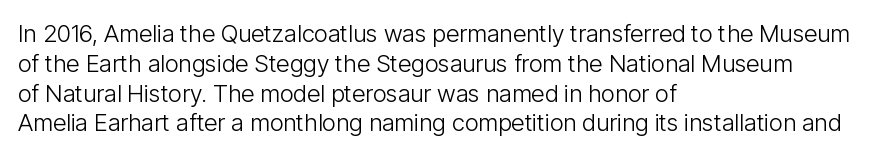
If you drew a line through each stem, it would be perfectly vertical. Tracking value appears to be zero — textbook default spacing. The rag falls on the right side of this text block. The face looks like a standard text weight, possibly lighter. The string is rendered with underlining switched off.
